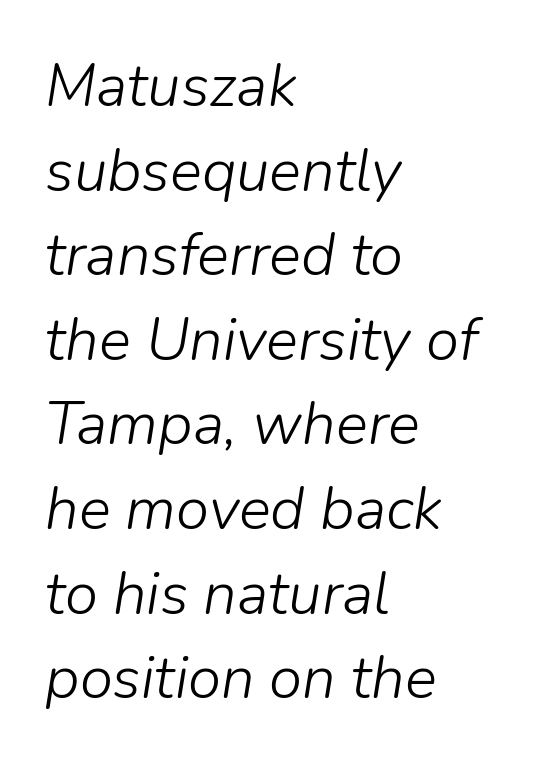
{"italic": "yes", "lean": "right", "slant_degrees": 9, "bold": "no", "weight": "light", "width": "normal", "stroke_contrast": "low", "x_height": "medium", "monospaced": "no", "underline": "no", "align": "left", "line_spacing": "normal", "line_spacing_ratio": 1.41, "letter_spacing": "normal", "letter_spacing_em": 0.0, "glyph_px": 60}
